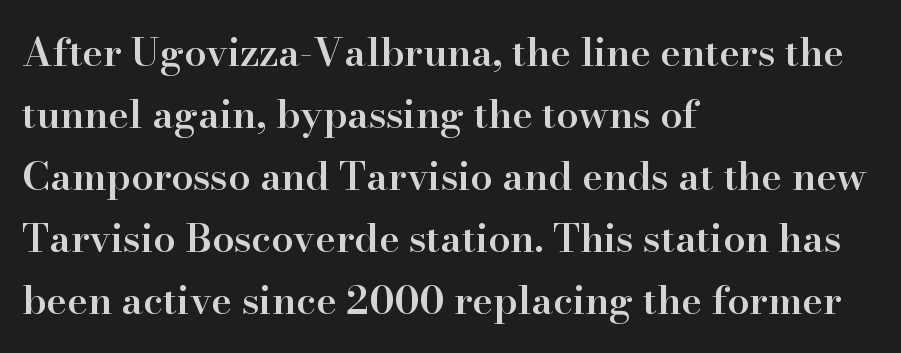
Q: Is the text bold? A: Semi-bold.
Q: Is the text italic (slanted)? A: No, it is upright.
Q: Is the typeface a serif or a sans-serif typeface? A: Serif.
Q: Is the text underlined? A: No.
Q: How is the paragraph aligned? A: Left-aligned.
Q: Is the spacing between letters normal or unusually wide? A: Normal.
Q: Is the spacing between lines tight, normal or loose? A: Normal.
Q: Width (condensed, normal, or wide)? A: Normal.
Q: Stroke contrast? A: High.
Q: x-height? A: Small.
Q: Monospaced? A: No.
